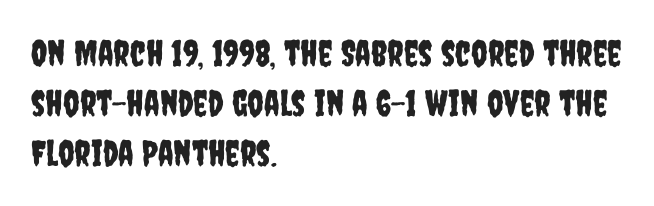
The image shows 36 px condensed sans-serif type, upright; set left-aligned, normal line spacing (1.39x), normal letter spacing, not underlined; low stroke contrast and a large x-height.
